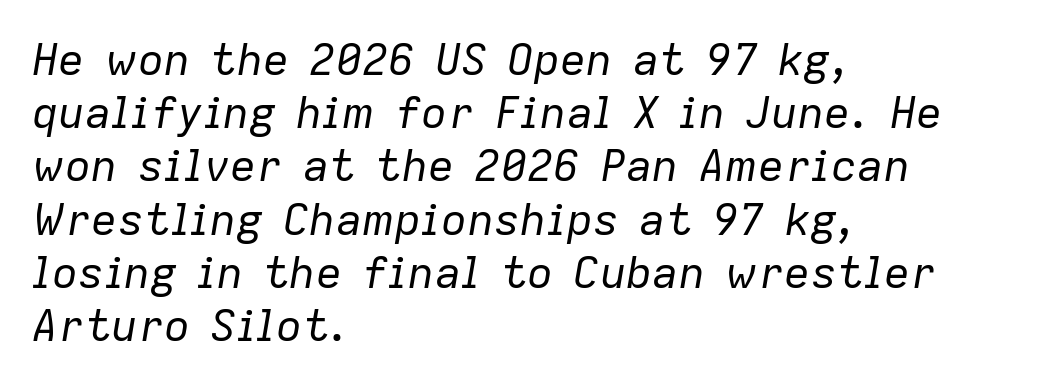
{"italic": "yes", "lean": "right", "slant_degrees": 9, "bold": "no", "weight": "regular", "width": "normal", "stroke_contrast": "low", "x_height": "medium", "monospaced": "no", "underline": "no", "align": "left", "line_spacing_ratio": 1.21, "letter_spacing": "normal", "letter_spacing_em": 0.0, "glyph_px": 44}
